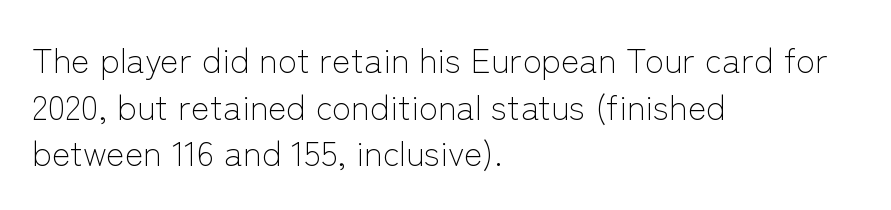
{"serif": "no", "italic": "no", "bold": "no", "weight": "light", "width": "normal", "stroke_contrast": "low", "x_height": "medium", "monospaced": "no", "underline": "no", "align": "left", "line_spacing": "normal", "line_spacing_ratio": 1.33, "letter_spacing": "normal", "letter_spacing_em": 0.0, "glyph_px": 35}
